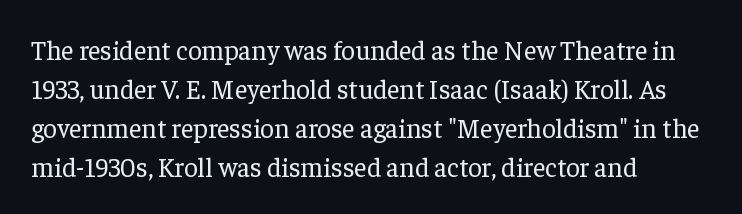
The image shows 27 px text type, upright; set left-aligned, normal line spacing (1.44x), normal letter spacing, not underlined.
